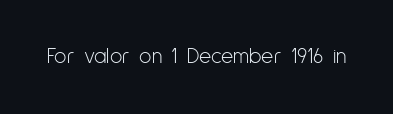
The passage shown is not underscored anywhere. The font's upright variant was chosen for this text. Stems here are at most as thick as an everyday book face. Observe the ordinary spacing: letters are neighbours, not strangers.
